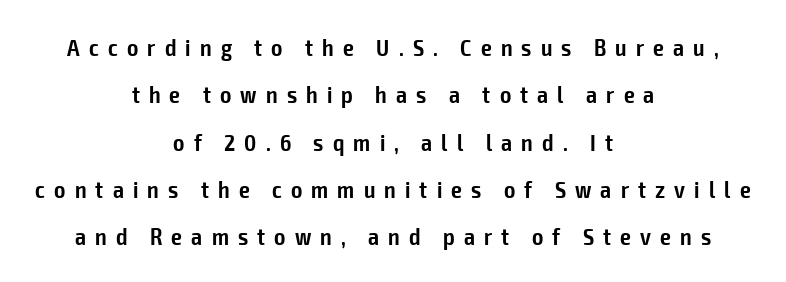
The image shows 24 px text type, upright; set centered, loose line spacing (1.97x), unusually wide letter spacing (+0.38 em), not underlined.
